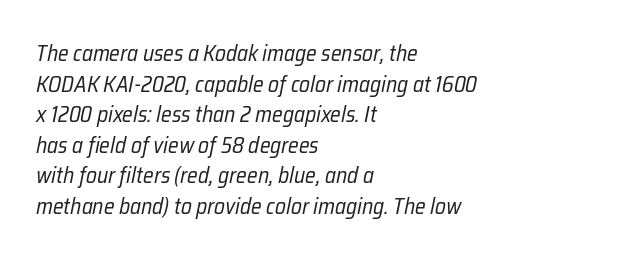
{"italic": "yes", "lean": "right", "slant_degrees": 12, "bold": "no", "underline": "no", "align": "left", "line_spacing": "normal", "line_spacing_ratio": 1.39, "letter_spacing": "normal", "letter_spacing_em": 0.0, "glyph_px": 22}
